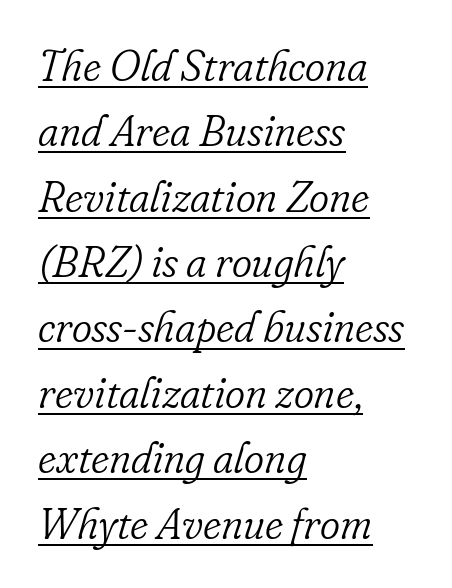
Typeset ragged right — the left edge is the straight one. Designer's note — italics engaged. These lines are rendered in a variable-pitch font. Quick note: underline on. The face looks like a standard text weight, possibly lighter.
